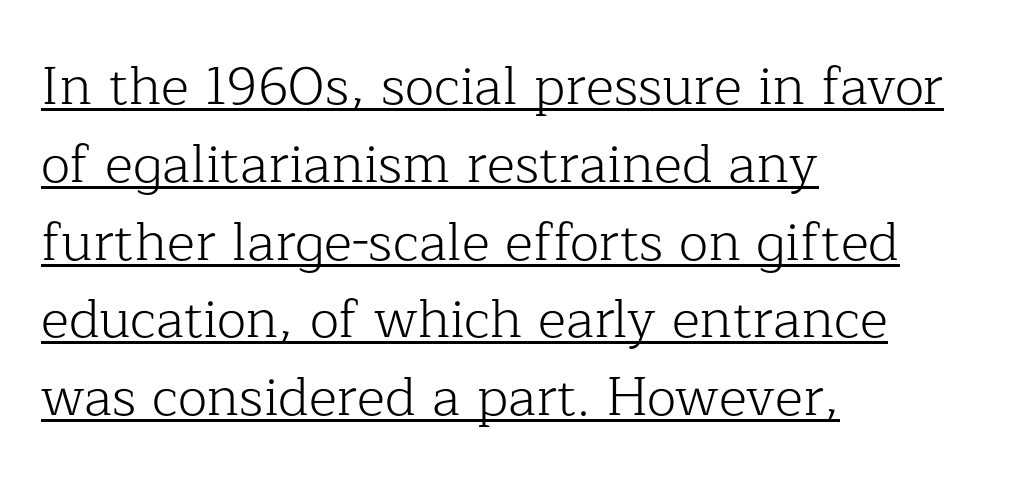
Q: Is the text bold? A: No.
Q: Is the text italic (slanted)? A: No, it is upright.
Q: Is the typeface a serif or a sans-serif typeface? A: Serif.
Q: Is the text underlined? A: Yes.
Q: How is the paragraph aligned? A: Left-aligned.
Q: Is the spacing between letters normal or unusually wide? A: Normal.
Q: Is the spacing between lines tight, normal or loose? A: Normal.
Q: Width (condensed, normal, or wide)? A: Normal.
Q: Stroke contrast? A: Low.
Q: x-height? A: Medium.
Q: Monospaced? A: No.
